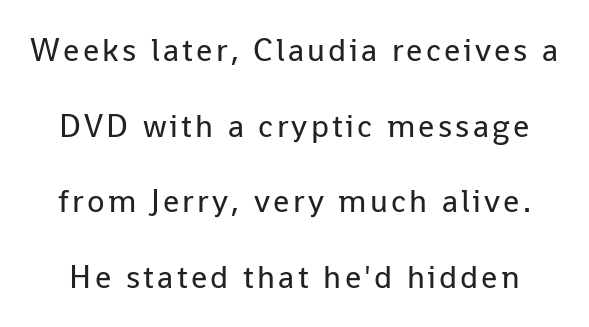
Q: Is the text bold? A: No.
Q: Is the text italic (slanted)? A: No, it is upright.
Q: Is the typeface a serif or a sans-serif typeface? A: Sans-serif.
Q: Is the text underlined? A: No.
Q: Is the spacing between lines tight, normal or loose? A: Loose.
Q: Width (condensed, normal, or wide)? A: Normal.
Q: Stroke contrast? A: Low.
Q: x-height? A: Medium.
Q: Monospaced? A: No.
